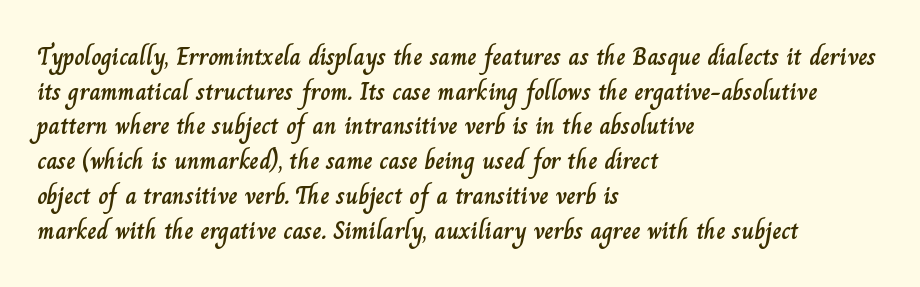
Has an underline been added? It has not. Observe the ordinary spacing: letters are neighbours, not strangers. What's the leading like? Ordinary, nothing unusual. Reading down the block, your eye returns to a fixed left position each line.
